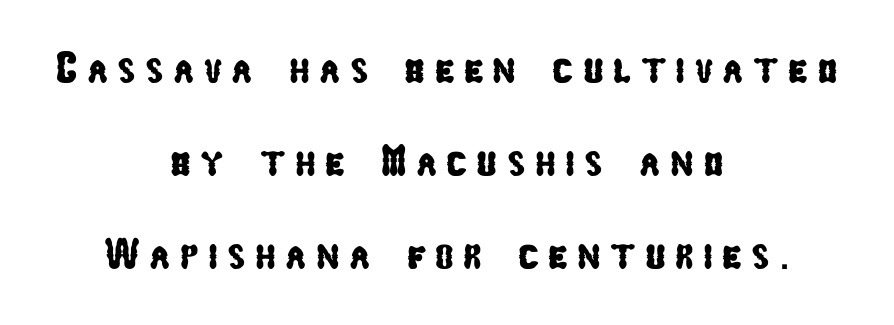
{"serif": "no", "width": "condensed", "stroke_contrast": "low", "x_height": "medium", "monospaced": "no", "underline": "no", "align": "center", "line_spacing": "loose", "line_spacing_ratio": 2.11, "letter_spacing": "wide", "letter_spacing_em": 0.21, "glyph_px": 44}
